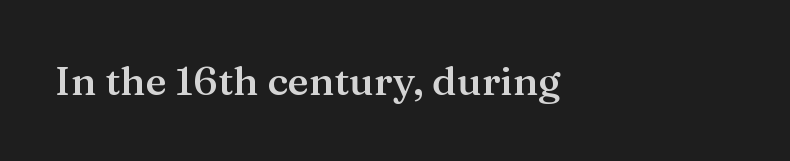
{"serif": "yes", "italic": "no", "bold": "semi", "weight": "semibold", "width": "normal", "stroke_contrast": "medium", "x_height": "medium", "monospaced": "no", "underline": "no", "align": "left", "letter_spacing": "normal", "letter_spacing_em": 0.0, "glyph_px": 40}
